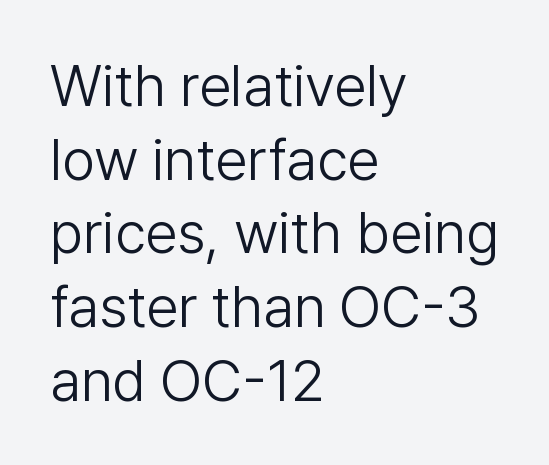
Notice how the stems are strictly vertical — no italics here. The horizontal fit of the characters is conventional and even. Is there much room between lines? A standard amount, neither cramped nor airy. What kind of face is this? One without serifs — a sans. A light-to-regular cut is what we see here. The rendering uses natural spacing where letterforms have individual widths.
